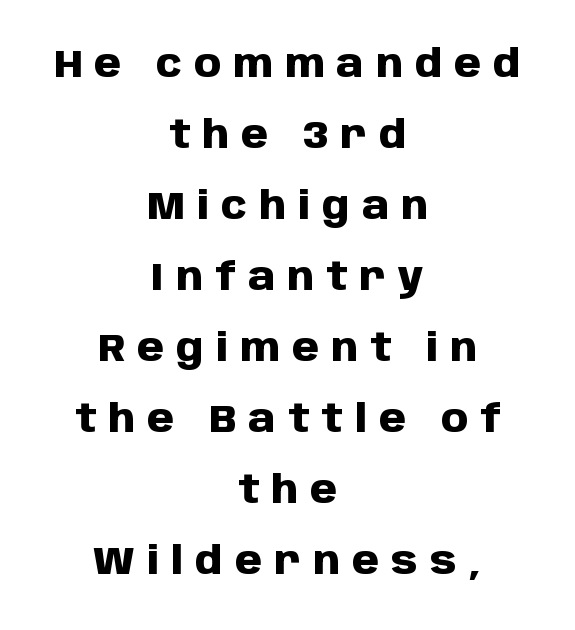
The image shows 39 px heavy sans-serif type, upright; set centered, line spacing 1.82x, unusually wide letter spacing (+0.31 em), not underlined; low stroke contrast and a large x-height.
